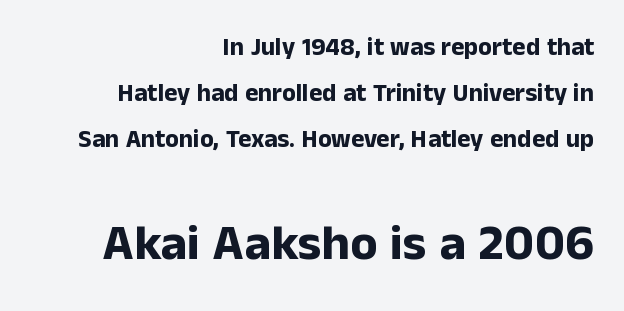
{"serif": "no", "italic": "no", "bold": "yes", "weight": "bold", "width": "normal", "stroke_contrast": "low", "x_height": "medium", "monospaced": "no", "underline": "no", "align": "right", "line_spacing_ratio": 1.85, "letter_spacing": "normal", "letter_spacing_em": 0.0, "larger_block": "second", "size_ratio": 2.0, "glyph_px": 50}
